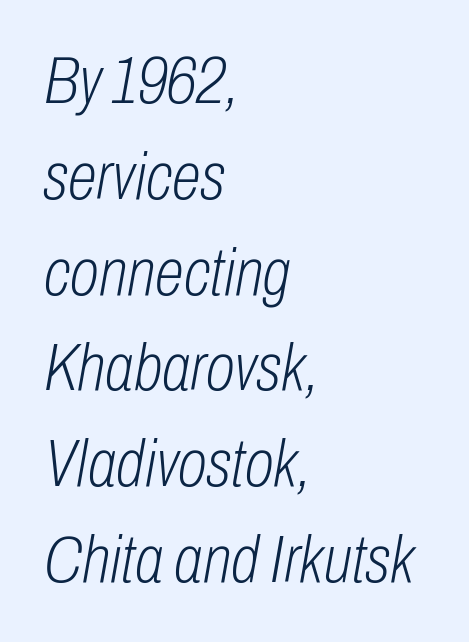
The line texture is even and compact thanks to regular tracking. The space beneath each line is pristine and unruled. Is the type slanted? Yes — the strokes lean at a clear angle. Weight: not bold — regular or lighter. The ragged edge is on the right, which tells us the setting is flush left. Students, observe: this is what conventionally led text looks like.
